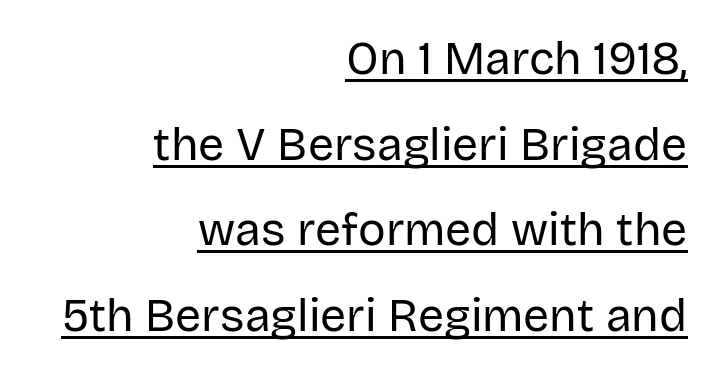
These lines are set flush right with a ragged left edge. Observe the absence of serifs on each vertical stroke in this sample. Do the characters align in a grid? No, the font is proportional. Letter spacing: default. The letterforms sit at book weight or below. Upright lettering throughout.
